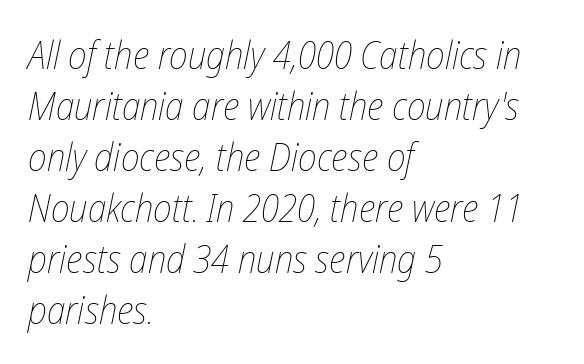
The image shows 38 px thin, condensed type, italic (leaning right); set left-aligned, normal line spacing (1.34x), normal letter spacing, not underlined; low stroke contrast and a medium x-height.
